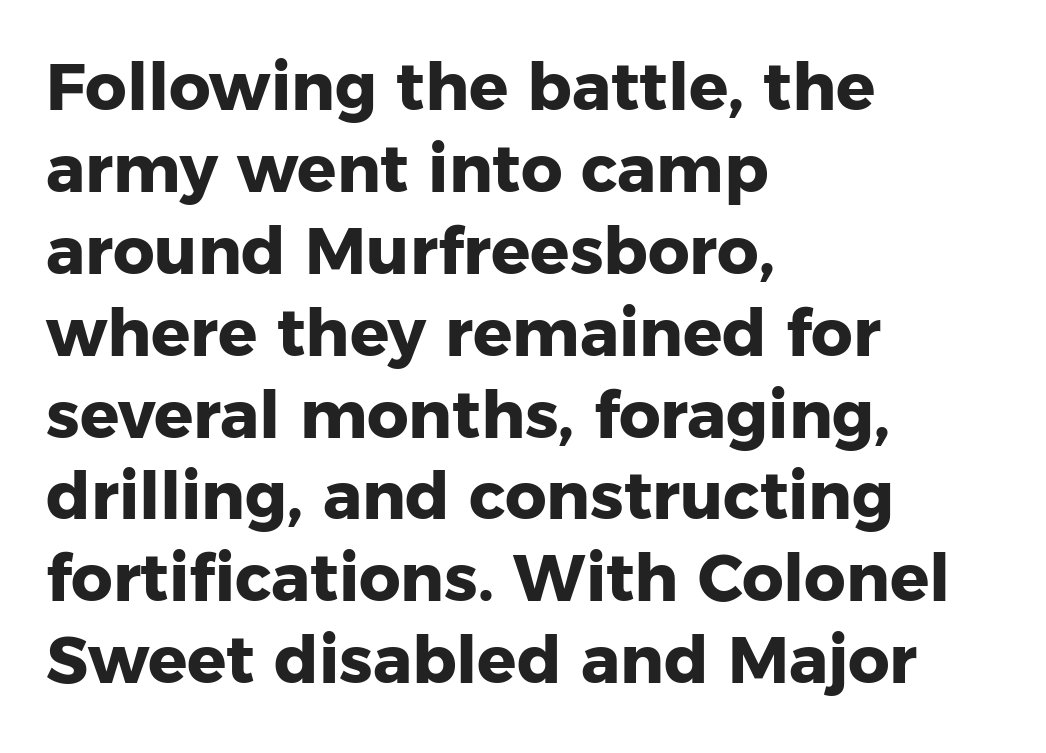
{"serif": "no", "italic": "no", "bold": "yes", "weight": "heavy", "width": "normal", "stroke_contrast": "low", "x_height": "medium", "monospaced": "no", "underline": "no", "align": "left", "line_spacing": "normal", "line_spacing_ratio": 1.26, "letter_spacing": "normal", "letter_spacing_em": 0.0, "glyph_px": 65}
